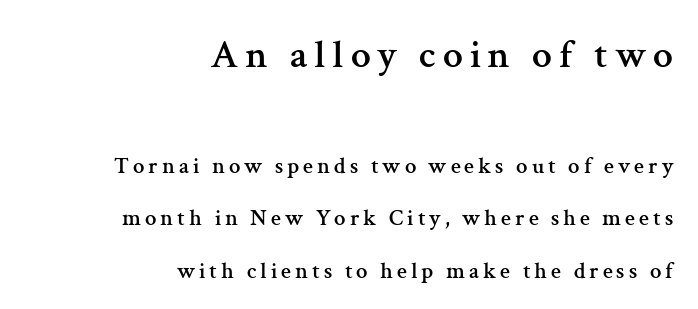
{"serif": "yes", "italic": "no", "width": "normal", "stroke_contrast": "medium", "x_height": "medium", "monospaced": "no", "underline": "no", "align": "right", "line_spacing": "loose", "line_spacing_ratio": 2.29, "larger_block": "first", "size_ratio": 1.74, "glyph_px": 40}
